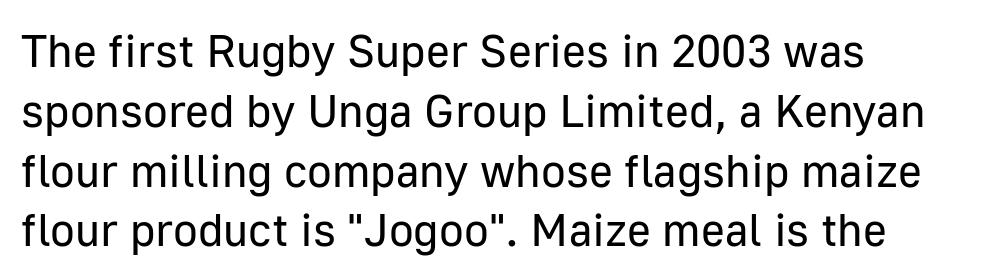
Q: Is the text bold? A: No.
Q: Is the text italic (slanted)? A: No, it is upright.
Q: Is the typeface a serif or a sans-serif typeface? A: Sans-serif.
Q: Is the text underlined? A: No.
Q: How is the paragraph aligned? A: Left-aligned.
Q: Is the spacing between letters normal or unusually wide? A: Normal.
Q: Is the spacing between lines tight, normal or loose? A: Normal.
Q: Width (condensed, normal, or wide)? A: Normal.
Q: Stroke contrast? A: Low.
Q: x-height? A: Medium.
Q: Monospaced? A: No.
